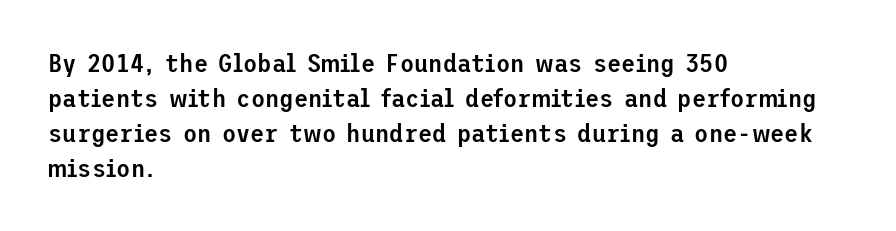
The image shows 26 px text type, upright; set left-aligned, normal line spacing (1.34x), normal letter spacing, not underlined.
